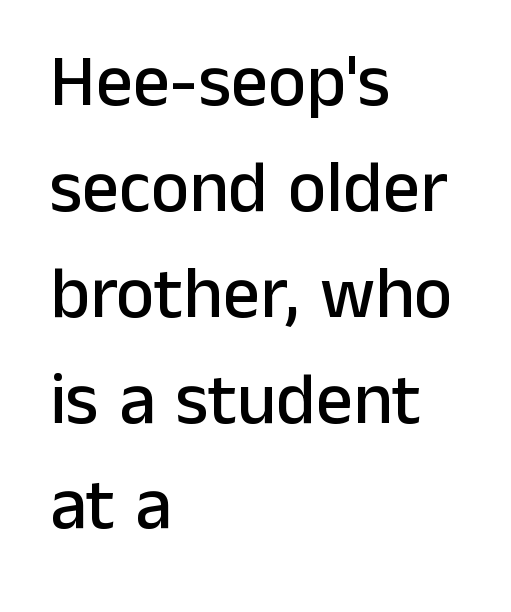
No word sits above an underline. Nobody touched the tracking dial on this one. Is the block centered? No — it sits flush against the left margin. Serifs: no, the terminals of the letterforms are clean. The letters advance in unequal steps, a hallmark of proportional type. If you drew a line through each stem, it would be perfectly vertical.
